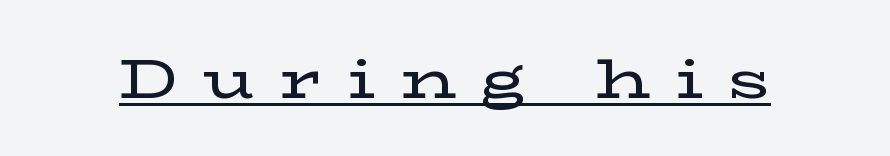
Q: Is the text italic (slanted)? A: No, it is upright.
Q: Is the typeface a serif or a sans-serif typeface? A: Serif.
Q: Is the text underlined? A: Yes.
Q: Is the spacing between letters normal or unusually wide? A: Unusually wide.
Q: Width (condensed, normal, or wide)? A: Wide.
Q: Stroke contrast? A: Low.
Q: x-height? A: Medium.
Q: Monospaced? A: No.
